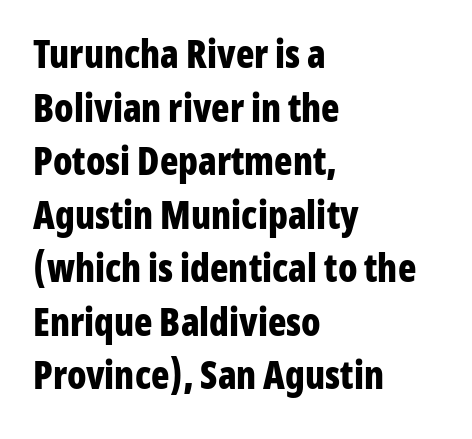
The image shows 38 px bold, condensed sans-serif type, upright; set left-aligned, normal line spacing (1.41x), normal letter spacing, not underlined; low stroke contrast and a medium x-height.
